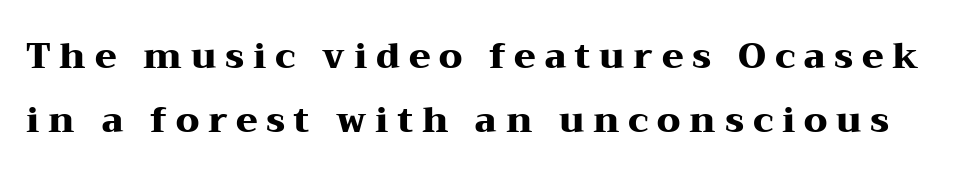
Unlike italic type, these characters show no tilt at all. In terms of weight, the rendering is a true, heavy bold. Yep, those are serifs on the letters. Letters rest on an invisible, unmarked baseline.
